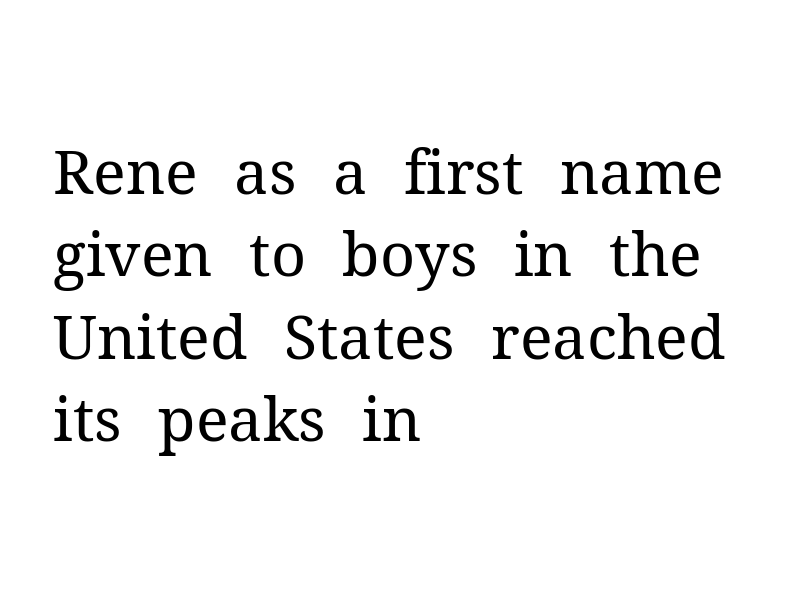
Q: Is the text bold? A: No.
Q: Is the text italic (slanted)? A: No, it is upright.
Q: Is the typeface a serif or a sans-serif typeface? A: Serif.
Q: Is the text underlined? A: No.
Q: How is the paragraph aligned? A: Left-aligned.
Q: Is the spacing between letters normal or unusually wide? A: Normal.
Q: Is the spacing between lines tight, normal or loose? A: Normal.
Q: Width (condensed, normal, or wide)? A: Normal.
Q: Stroke contrast? A: Medium.
Q: x-height? A: Medium.
Q: Monospaced? A: No.
